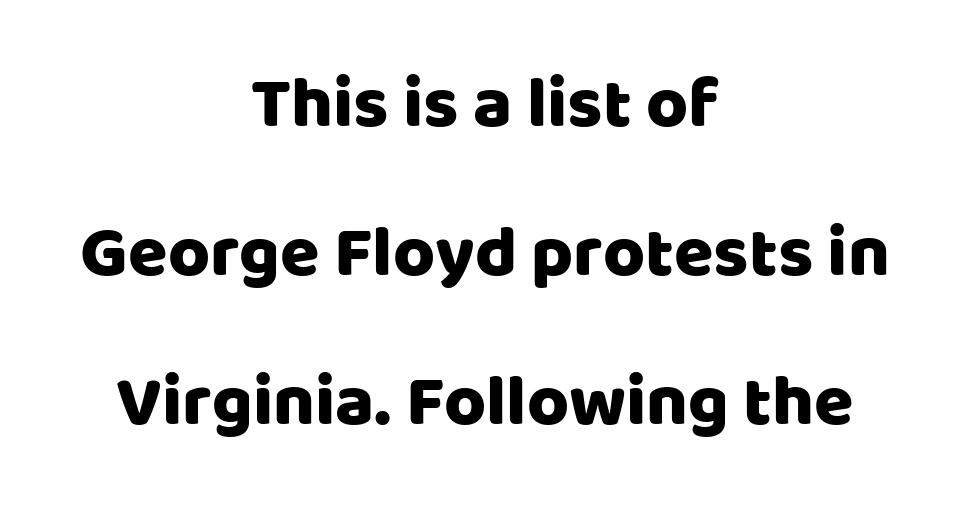
The designer dialed line spacing up above the default. You can tell it's not italic because the verticals are truly vertical. Horizontal alignment here is central, giving a formal, balanced look. Spacing verdict: proportional, widths tailored to each character.
